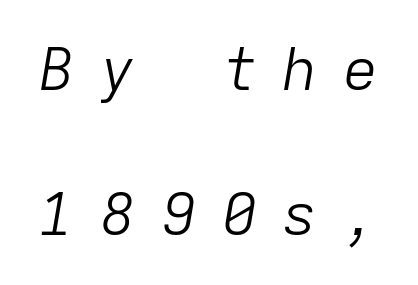
{"italic": "yes", "lean": "right", "slant_degrees": 9, "bold": "no", "weight": "light", "width": "normal", "stroke_contrast": "low", "x_height": "medium", "monospaced": "yes", "underline": "no", "line_spacing": "loose", "line_spacing_ratio": 2.45, "letter_spacing": "wide", "letter_spacing_em": 0.43, "glyph_px": 59}
